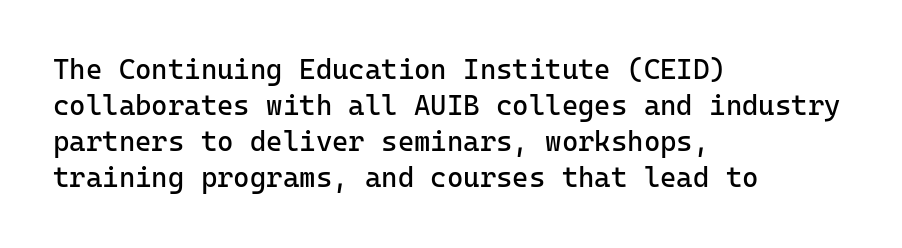
The letterforms sit shoulder to shoulder at normal distance. I'd call this a sans setting — the letters go barefoot. The designer left line spacing at the default. The area under the type is left untouched.
